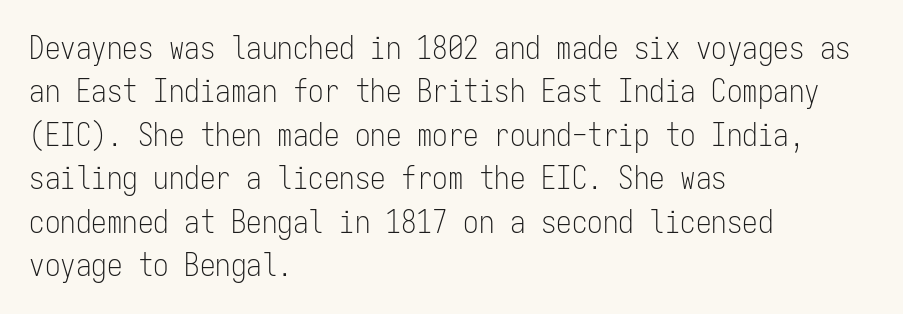
These lines sit exactly where default settings would place them. Grotesque or geometric, the face here clearly has no serifs. The type sits square on the baseline with zero lean. Horizontal alignment here is leftward, the default for most running prose. Beneath every word, the page is bare.
